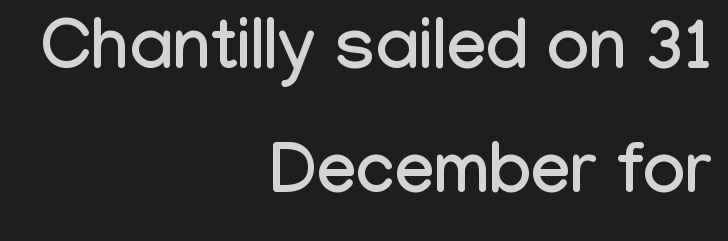
Q: Is the text italic (slanted)? A: No, it is upright.
Q: Is the typeface a serif or a sans-serif typeface? A: Sans-serif.
Q: Is the text underlined? A: No.
Q: How is the paragraph aligned? A: Right-aligned.
Q: Is the spacing between letters normal or unusually wide? A: Normal.
Q: Width (condensed, normal, or wide)? A: Condensed.
Q: Stroke contrast? A: Low.
Q: x-height? A: Medium.
Q: Monospaced? A: No.
